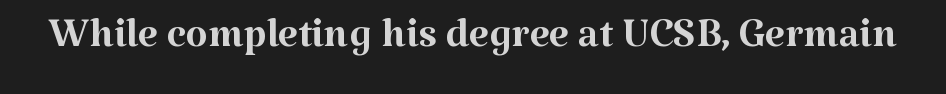
{"serif": "yes", "italic": "no", "bold": "no", "weight": "regular", "width": "normal", "stroke_contrast": "medium", "x_height": "medium", "monospaced": "no", "underline": "no", "letter_spacing": "normal", "letter_spacing_em": 0.0, "glyph_px": 57}
